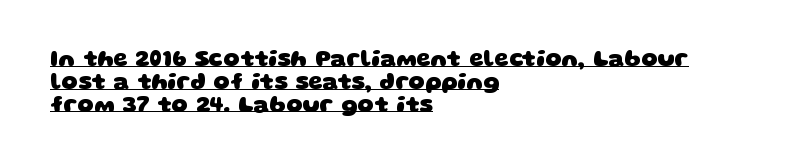
The typesetter chose a ragged-right arrangement here. Typographic density is high because the face is bold. In terms of leading, this rendering errs on the cramped side. Letter spacing: default. The specimen includes a rule beneath the text block's lines.
